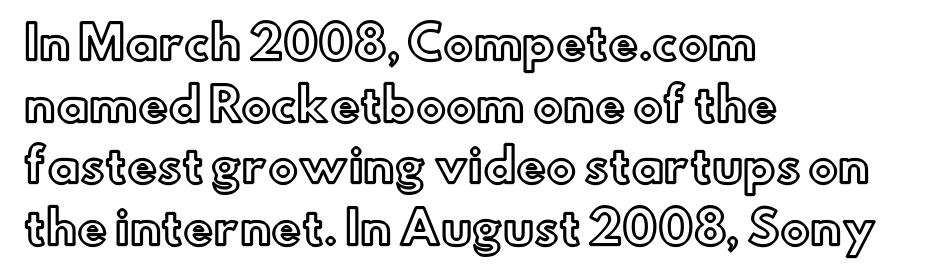
Baseline-to-baseline distance is the conventional proportion of letter height. The typesetter chose a ragged-right arrangement here. A bare baseline throughout the passage. Posture: upright roman.
